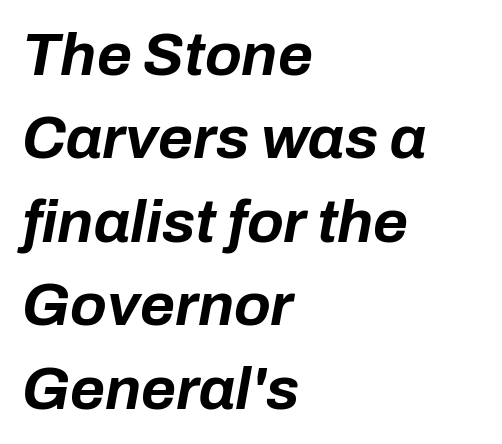
Is the block centered? No — it sits flush against the left margin. Does extra space separate the letters? No, they use regular spacing. Would a proofreader flag this as italicized? Yes. Emphasis by weight is at full strength: bold.
